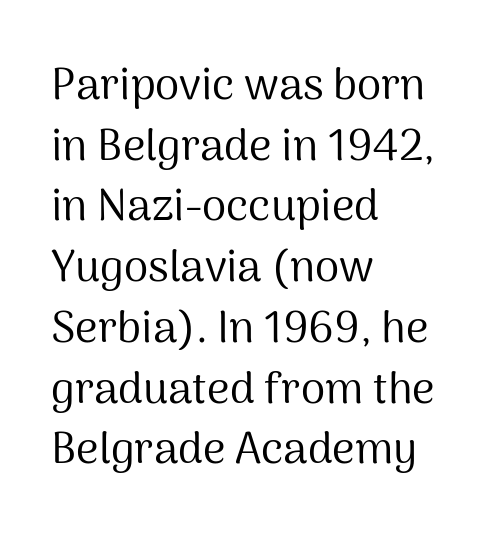
Q: Is the text bold? A: No.
Q: Is the text italic (slanted)? A: No, it is upright.
Q: Is the typeface a serif or a sans-serif typeface? A: Sans-serif.
Q: Is the text underlined? A: No.
Q: How is the paragraph aligned? A: Left-aligned.
Q: Is the spacing between letters normal or unusually wide? A: Normal.
Q: Is the spacing between lines tight, normal or loose? A: Normal.
Q: Width (condensed, normal, or wide)? A: Normal.
Q: Stroke contrast? A: Medium.
Q: x-height? A: Medium.
Q: Monospaced? A: No.
